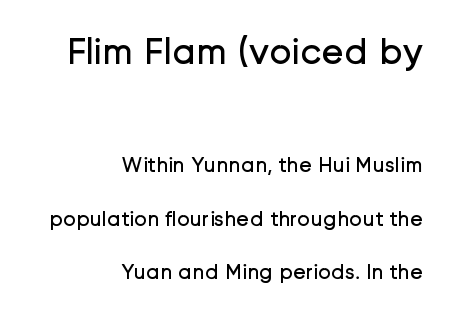
Q: Is the text bold? A: No.
Q: Is the text italic (slanted)? A: No, it is upright.
Q: Is the typeface a serif or a sans-serif typeface? A: Sans-serif.
Q: Is the text underlined? A: No.
Q: How is the paragraph aligned? A: Right-aligned.
Q: Is the spacing between letters normal or unusually wide? A: Normal.
Q: Is the spacing between lines tight, normal or loose? A: Loose.
Q: Which block of text is set in a larger size, the first (top) or the second (bottom)? A: The first (top) one.
Q: Width (condensed, normal, or wide)? A: Normal.
Q: Stroke contrast? A: Low.
Q: x-height? A: Medium.
Q: Monospaced? A: No.
